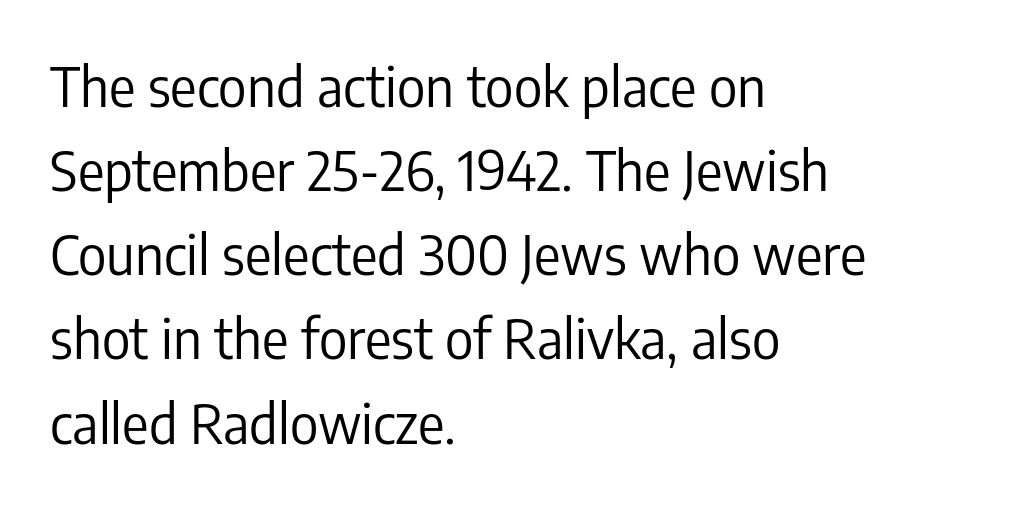
Q: Is the text bold? A: No.
Q: Is the text italic (slanted)? A: No, it is upright.
Q: Is the typeface a serif or a sans-serif typeface? A: Sans-serif.
Q: Is the text underlined? A: No.
Q: How is the paragraph aligned? A: Left-aligned.
Q: Is the spacing between letters normal or unusually wide? A: Normal.
Q: Is the spacing between lines tight, normal or loose? A: Normal.
Q: Width (condensed, normal, or wide)? A: Condensed.
Q: Stroke contrast? A: Low.
Q: x-height? A: Medium.
Q: Monospaced? A: No.
